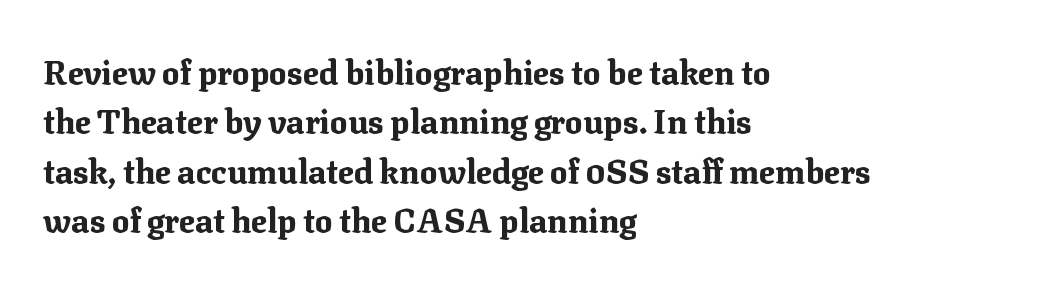
{"serif": "yes", "italic": "no", "bold": "yes", "weight": "bold", "width": "normal", "stroke_contrast": "medium", "x_height": "medium", "monospaced": "no", "underline": "no", "align": "left", "line_spacing": "normal", "line_spacing_ratio": 1.5, "letter_spacing": "normal", "letter_spacing_em": 0.0, "glyph_px": 33}
